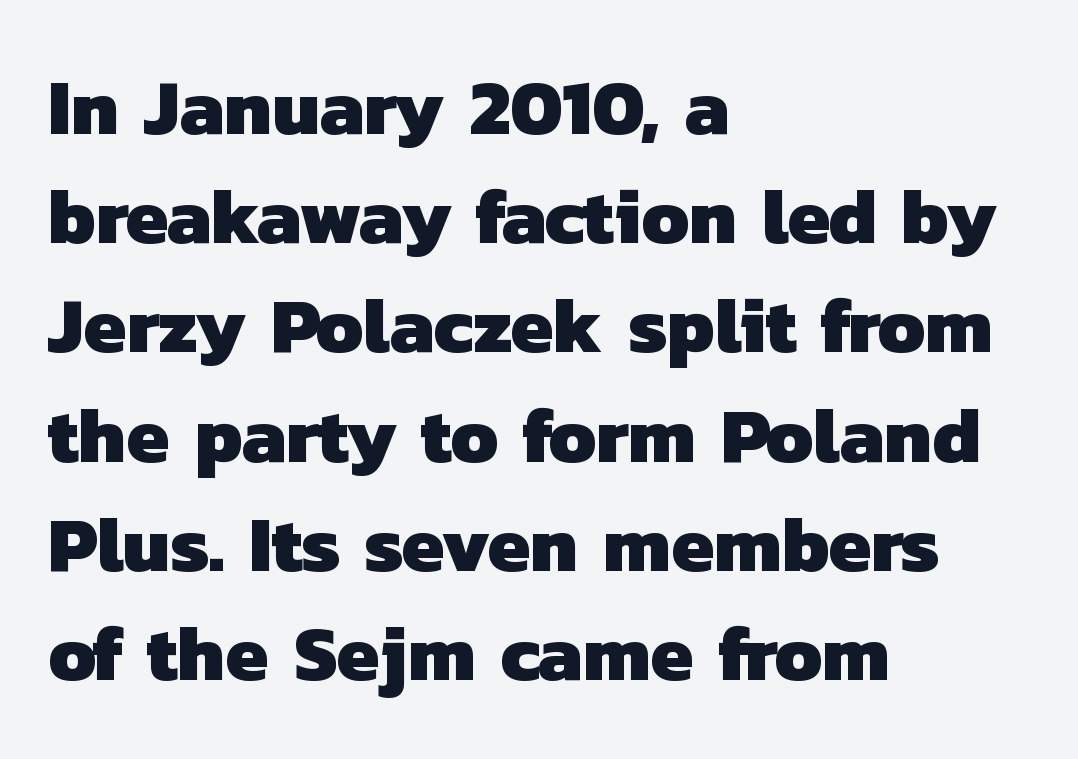
{"serif": "no", "bold": "yes", "weight": "heavy", "width": "normal", "stroke_contrast": "low", "x_height": "medium", "monospaced": "no", "underline": "no", "align": "left", "line_spacing": "normal", "line_spacing_ratio": 1.4, "letter_spacing": "normal", "letter_spacing_em": 0.0, "glyph_px": 78}
